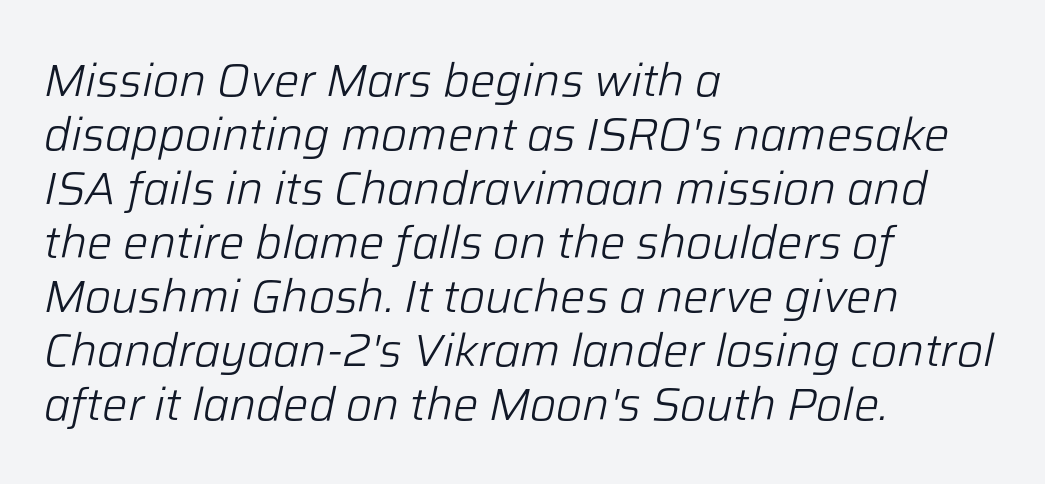
Q: Is the text bold? A: No.
Q: Is the text italic (slanted)? A: Yes, it leans right by about 12 degrees.
Q: Is the text underlined? A: No.
Q: How is the paragraph aligned? A: Left-aligned.
Q: Is the spacing between letters normal or unusually wide? A: Normal.
Q: Width (condensed, normal, or wide)? A: Normal.
Q: Stroke contrast? A: Low.
Q: x-height? A: Medium.
Q: Monospaced? A: No.
